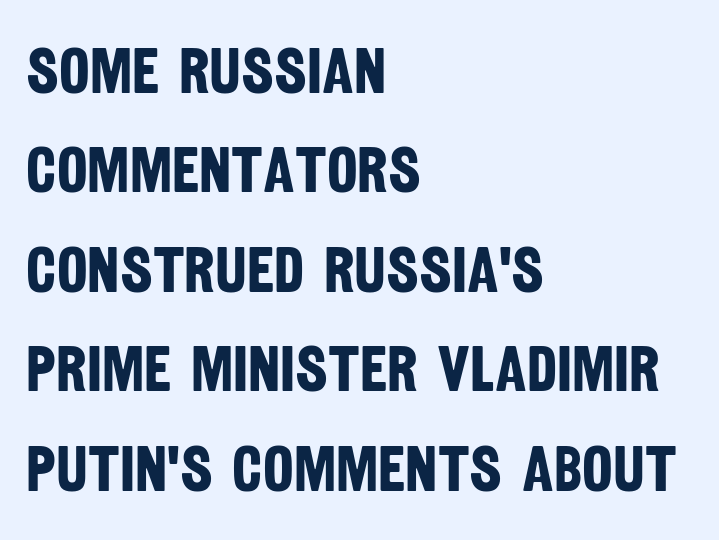
The image shows 65 px bold, condensed sans-serif type; set left-aligned, normal line spacing (1.53x), normal letter spacing, not underlined; low stroke contrast and a large x-height.
